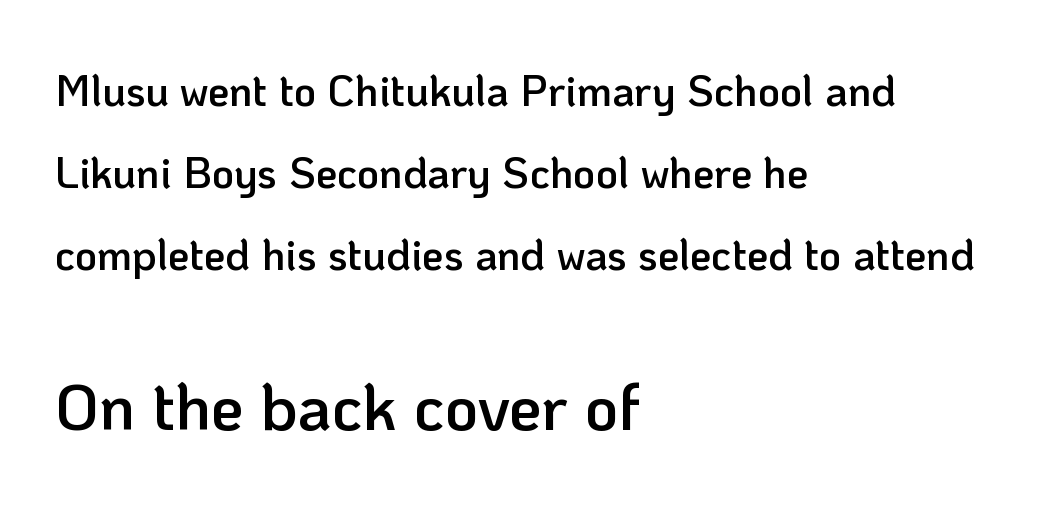
The image shows 65 px semibold sans-serif type, upright; set left-aligned, loose line spacing (1.91x), normal letter spacing, not underlined; the second (bottom) block is 1.51x larger; low stroke contrast and a medium x-height.
